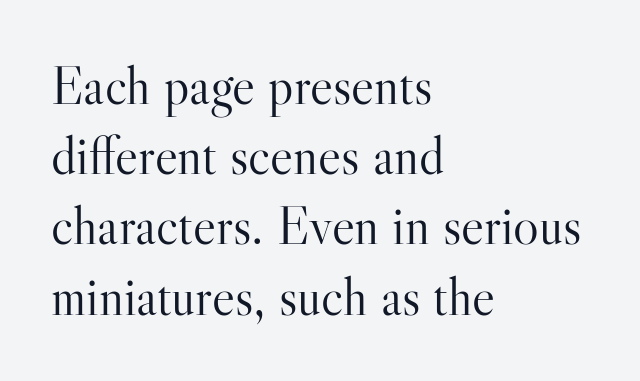
The image shows 54 px light serif type, upright; set left-aligned, normal line spacing (1.3x), normal letter spacing, not underlined; high stroke contrast and a small x-height.
